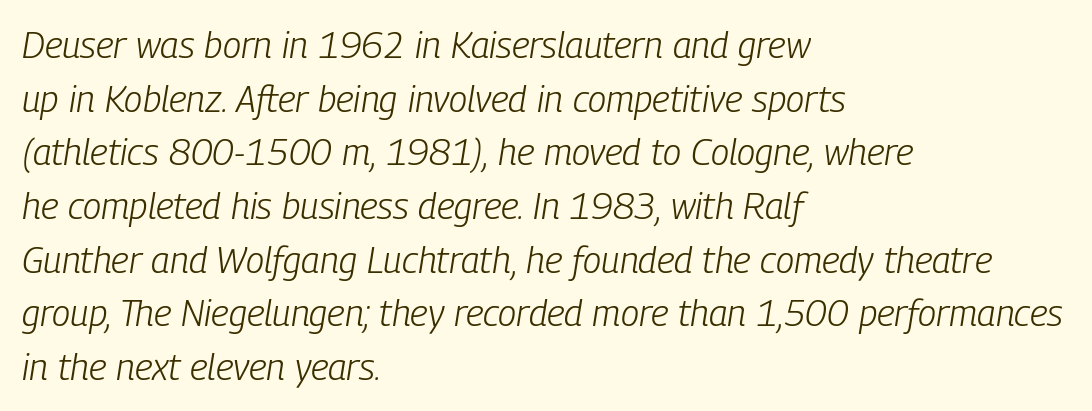
{"italic": "yes", "lean": "right", "slant_degrees": 9, "bold": "no", "weight": "light", "width": "condensed", "stroke_contrast": "low", "x_height": "medium", "monospaced": "no", "underline": "no", "align": "left", "line_spacing": "normal", "line_spacing_ratio": 1.45, "letter_spacing": "normal", "letter_spacing_em": 0.0, "glyph_px": 37}
